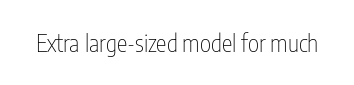
{"italic": "no", "bold": "no", "underline": "no", "letter_spacing": "normal", "letter_spacing_em": 0.0, "glyph_px": 24}
